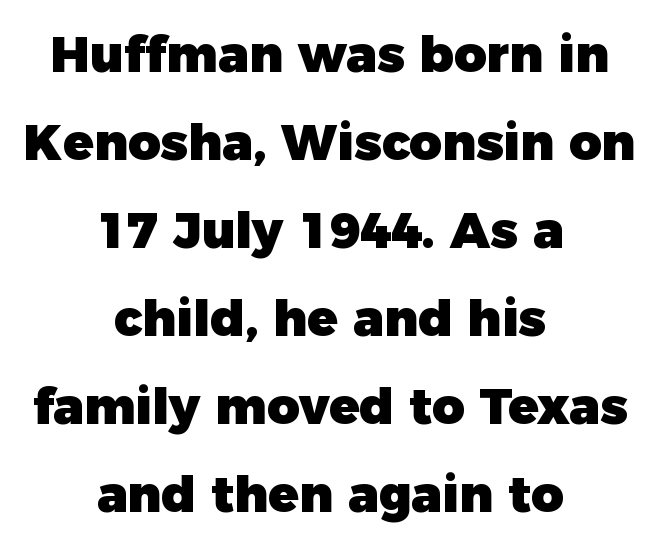
{"serif": "no", "italic": "no", "bold": "yes", "weight": "heavy", "width": "normal", "stroke_contrast": "low", "x_height": "medium", "monospaced": "no", "underline": "no", "align": "center", "line_spacing_ratio": 1.76, "letter_spacing": "normal", "letter_spacing_em": 0.0, "glyph_px": 50}
